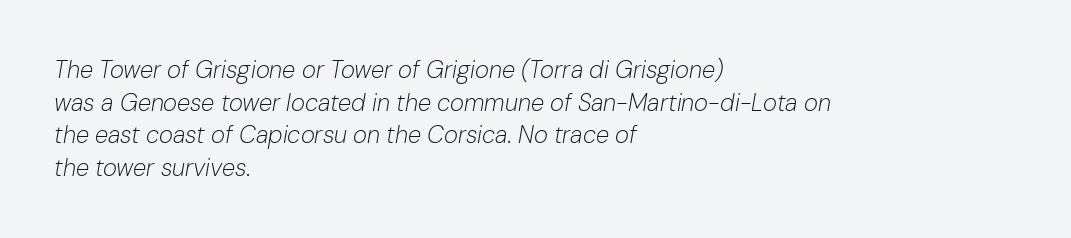
Descenders hang freely into open space. Notice how the passage keeps a crisp vertical edge on the left only. The letterforms sit at book weight or below. Students, note that the glyphs here touch the page at normal intervals. When letters slant like this, we call the style italic. Is there much room between lines? A standard amount, neither cramped nor airy.
